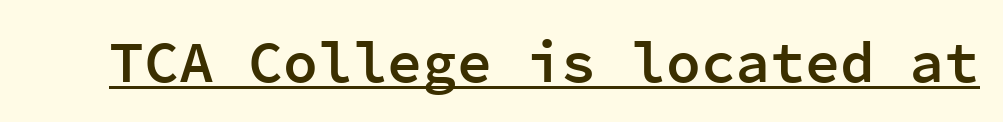
Q: Is the text bold? A: Semi-bold.
Q: Is the text italic (slanted)? A: No, it is upright.
Q: Is the typeface a serif or a sans-serif typeface? A: Sans-serif.
Q: Is the text underlined? A: Yes.
Q: Is the spacing between letters normal or unusually wide? A: Normal.
Q: Width (condensed, normal, or wide)? A: Normal.
Q: Stroke contrast? A: Low.
Q: x-height? A: Medium.
Q: Monospaced? A: Yes.
